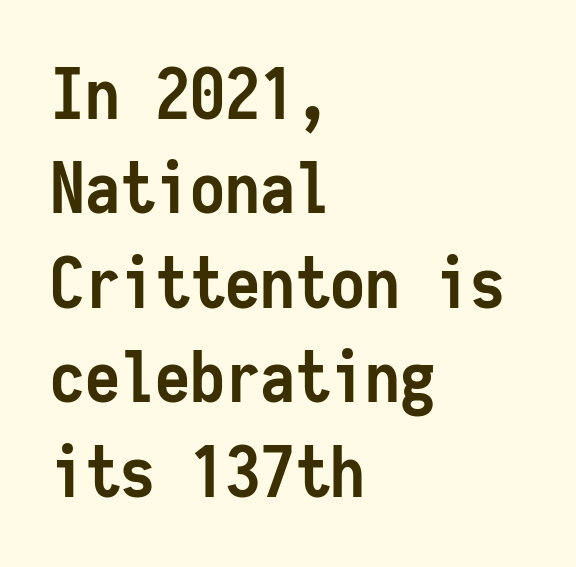
Reading down the block, your eye returns to a fixed left position each line. I'd call this a sans setting — the letters go barefoot. The passage shown is typed in a monospace face where columns stay perfectly aligned. This is heavy type, rendered in bold. No extra tracking has been applied to these lines.
